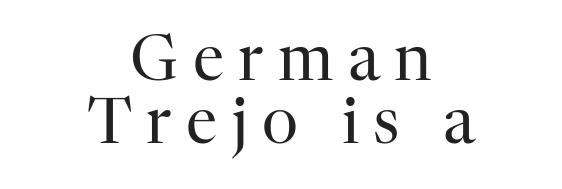
Typeset on center — no edge is straight. Vertical spacing — tight. Upright lettering throughout. Check the space under the baseline: it is left empty.
